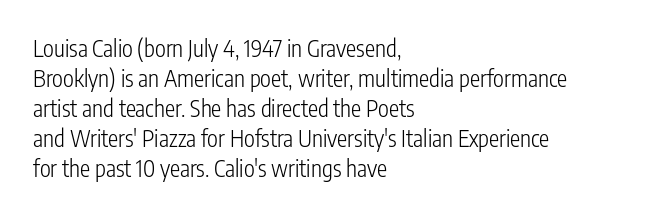
{"italic": "no", "bold": "no", "underline": "no", "align": "left", "line_spacing": "normal", "line_spacing_ratio": 1.3, "letter_spacing": "normal", "letter_spacing_em": 0.0, "glyph_px": 23}
